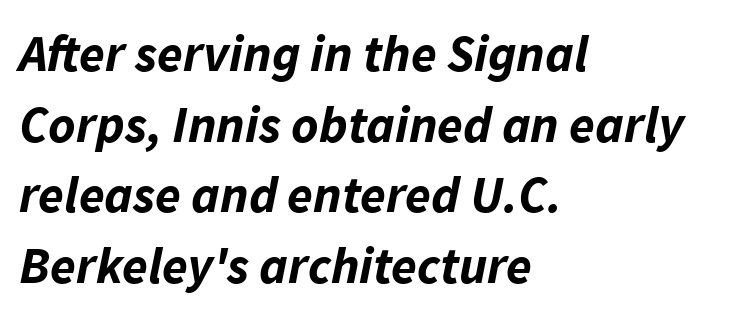
Underline: absent. The text carries the slant typical of an italic or oblique font. These words are printed bold, with thick strokes throughout. You could not count columns in this text — the font is proportionally spaced. Observe the ordinary spacing: letters are neighbours, not strangers. Reading down the column, the eye jumps a familiar distance to each next line.
